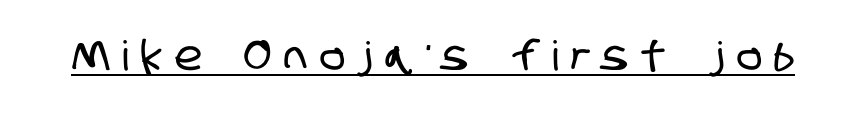
The image shows 41 px condensed sans-serif type; set unusually wide letter spacing (+0.32 em), underlined; low stroke contrast and a large x-height.
